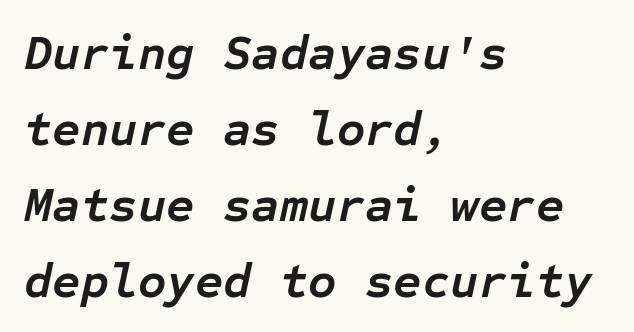
A classic flush-left, rag-right setting is used for this passage. The face used here is monospaced, like something from a code editor. Type without underlining. Tracking here is standard; glyphs follow each other at the usual distance. The block of text has a typical density, with ordinary space between rows.
